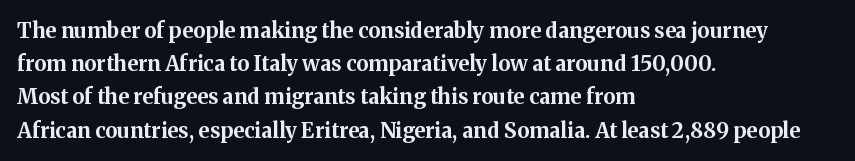
The font is running at its bold setting. Letters rest on an invisible, unmarked baseline. Students, note that the glyphs here touch the page at normal intervals. The rendering anchors every line to the left-hand side.
